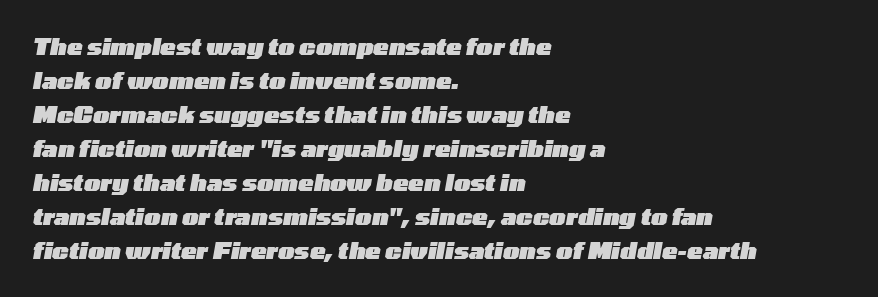
The image shows 23 px bold type, italic (leaning right); set left-aligned, normal line spacing (1.48x), normal letter spacing, not underlined.
